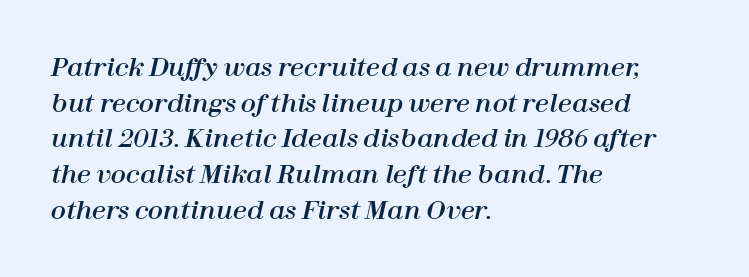
Q: Is the text italic (slanted)? A: Yes, it leans right by about 12 degrees.
Q: Is the text underlined? A: No.
Q: How is the paragraph aligned? A: Left-aligned.
Q: Is the spacing between letters normal or unusually wide? A: Normal.
Q: Is the spacing between lines tight, normal or loose? A: Normal.
